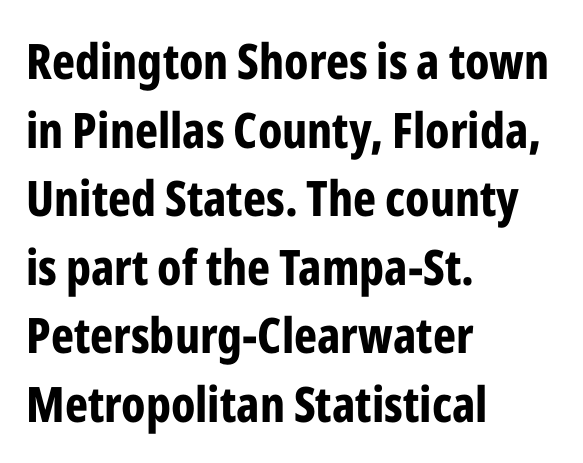
{"serif": "no", "italic": "no", "bold": "yes", "weight": "bold", "width": "condensed", "stroke_contrast": "low", "x_height": "medium", "monospaced": "no", "underline": "no", "align": "left", "line_spacing": "normal", "line_spacing_ratio": 1.4, "letter_spacing": "normal", "letter_spacing_em": 0.0, "glyph_px": 49}
